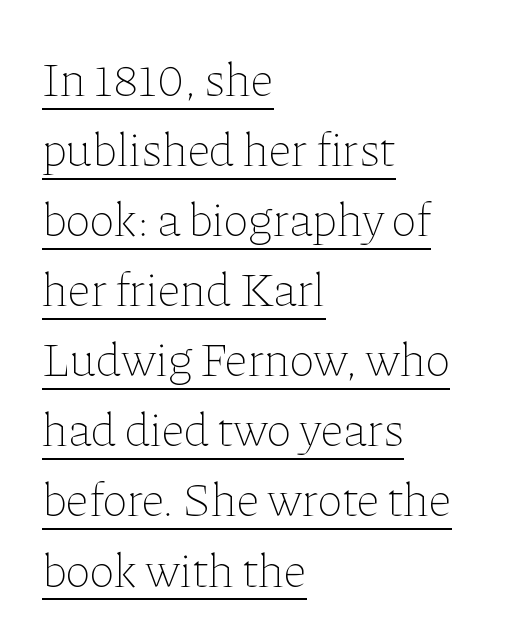
The image shows 48 px thin type, upright; set left-aligned, normal line spacing (1.46x), normal letter spacing, underlined; low stroke contrast and a medium x-height.
